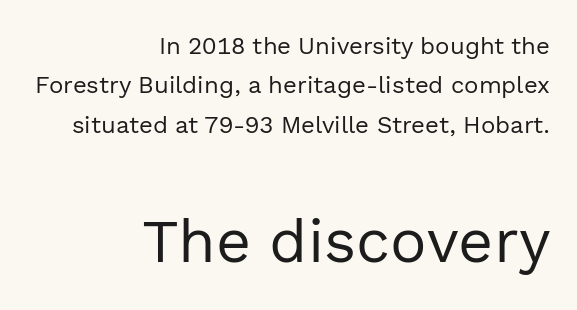
No heavy texture on the line: the type isn't bold. Varying glyph widths throughout — classic text-font behaviour. Italic? Not at all — the glyphs are vertical. The rendering shows plain stroke endings on the letterforms — a sans-serif design. Line ends are locked; line starts wander. The face used here is rendered with its standard letterfit.
